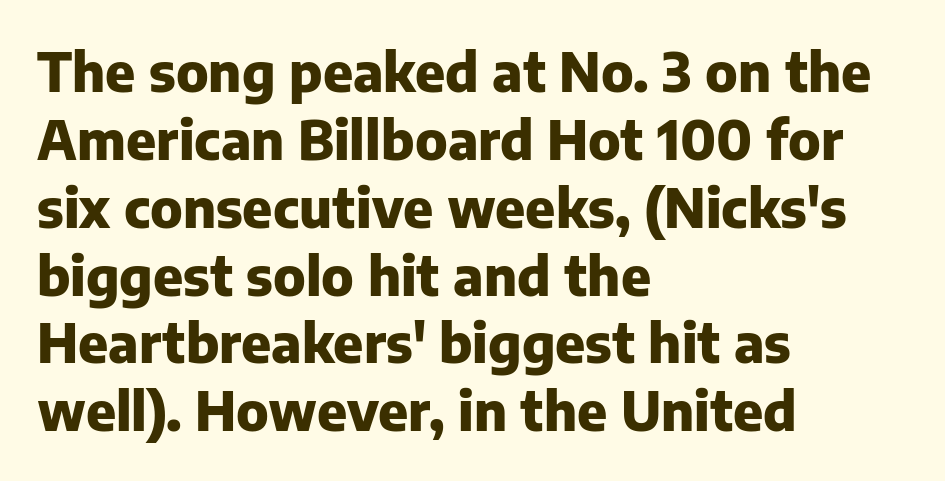
The image shows 53 px heavy sans-serif type, upright; set left-aligned, normal line spacing (1.28x), normal letter spacing, not underlined; low stroke contrast and a medium x-height.
